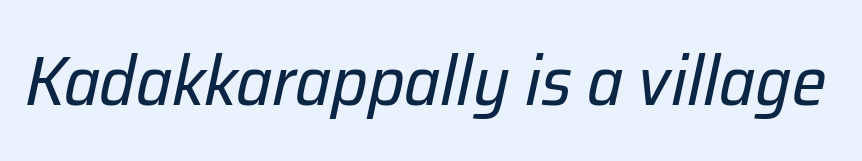
{"italic": "yes", "lean": "right", "slant_degrees": 12, "bold": "no", "weight": "regular", "width": "normal", "stroke_contrast": "low", "x_height": "medium", "monospaced": "no", "underline": "no", "letter_spacing": "normal", "letter_spacing_em": 0.0, "glyph_px": 70}
